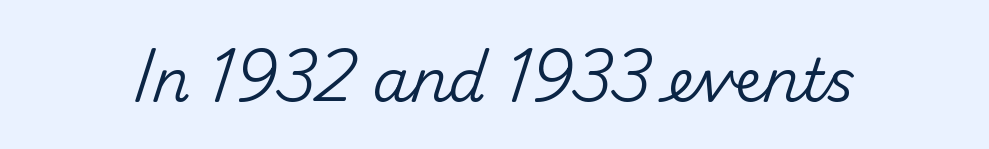
{"serif": "no", "width": "normal", "stroke_contrast": "medium", "x_height": "small", "monospaced": "no", "underline": "no", "letter_spacing": "normal", "letter_spacing_em": 0.0, "glyph_px": 59}
